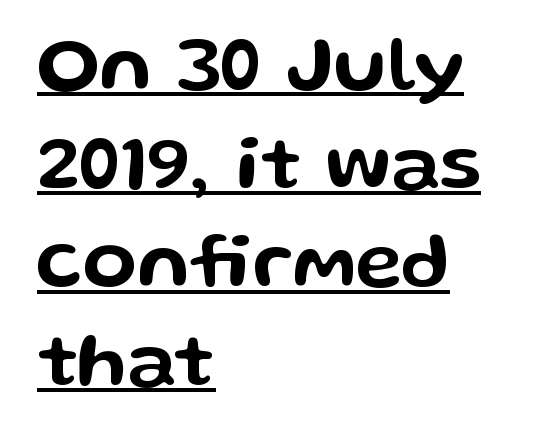
{"serif": "no", "italic": "no", "width": "wide", "stroke_contrast": "low", "x_height": "medium", "monospaced": "no", "underline": "yes", "align": "left", "line_spacing": "normal", "line_spacing_ratio": 1.25, "letter_spacing": "normal", "letter_spacing_em": 0.0, "glyph_px": 79}
